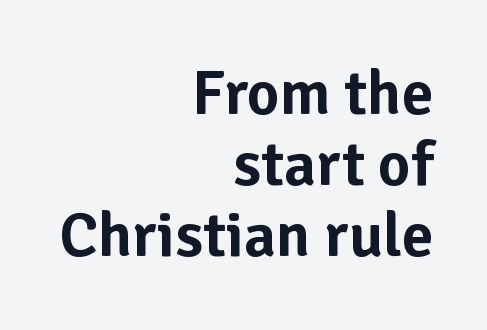
The image shows 63 px sans-serif type, upright; set right-aligned, tight line spacing (1.13x), normal letter spacing, not underlined; low stroke contrast and a medium x-height.
